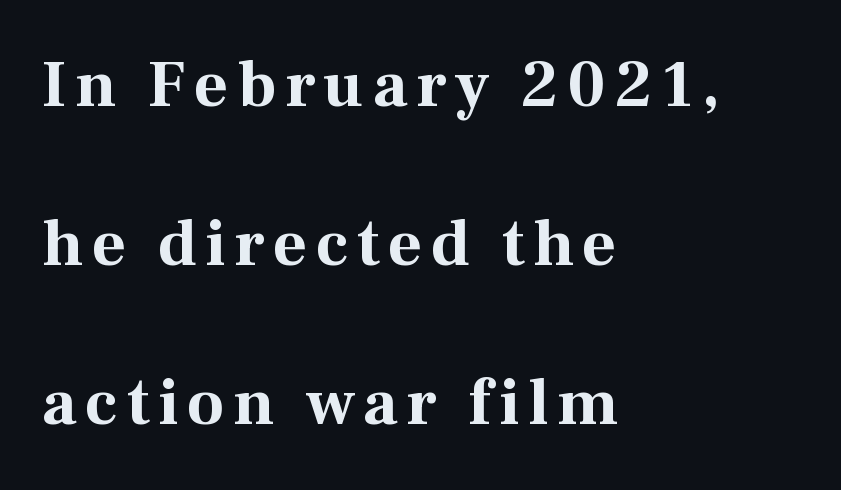
{"serif": "yes", "italic": "no", "bold": "yes", "weight": "bold", "width": "normal", "stroke_contrast": "medium", "x_height": "medium", "monospaced": "no", "underline": "no", "align": "left", "line_spacing": "loose", "line_spacing_ratio": 2.41, "glyph_px": 66}
